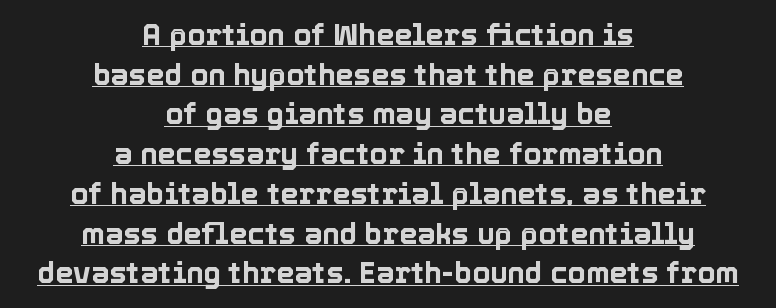
Spacing verdict: proportional, widths tailored to each character. The compositor balanced each line on the midline. These lines keep a tight, regular rhythm from letter to letter. The space between consecutive lines is moderate. Emphasis is given by a line drawn under the lettering. It's the straight-up-and-down kind of type.
